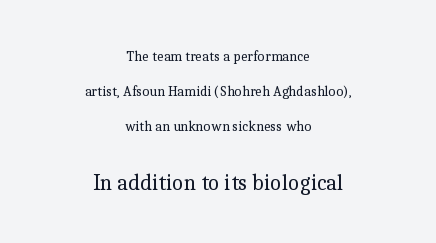
Q: Is the text bold? A: No.
Q: Is the text italic (slanted)? A: No, it is upright.
Q: Is the text underlined? A: No.
Q: How is the paragraph aligned? A: Centered.
Q: Is the spacing between letters normal or unusually wide? A: Normal.
Q: Is the spacing between lines tight, normal or loose? A: Loose.
Q: Which block of text is set in a larger size, the first (top) or the second (bottom)? A: The second (bottom) one.
